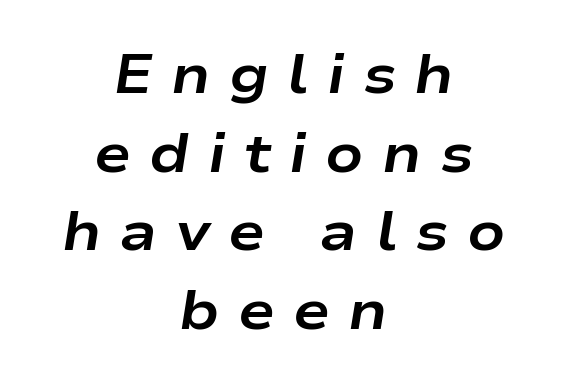
Q: Is the text bold? A: Yes.
Q: Is the text italic (slanted)? A: Yes, it leans right by about 9 degrees.
Q: Is the text underlined? A: No.
Q: How is the paragraph aligned? A: Centered.
Q: Is the spacing between letters normal or unusually wide? A: Unusually wide.
Q: Is the spacing between lines tight, normal or loose? A: Normal.
Q: Width (condensed, normal, or wide)? A: Wide.
Q: Stroke contrast? A: Low.
Q: x-height? A: Medium.
Q: Monospaced? A: No.
